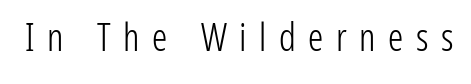
The image shows 38 px light, condensed sans-serif type, upright; set unusually wide letter spacing (+0.33 em), not underlined; low stroke contrast and a medium x-height.
